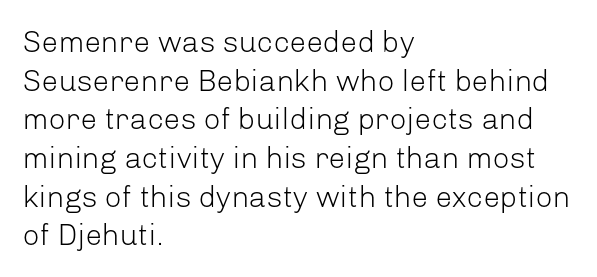
The image shows 30 px light sans-serif type, upright; set left-aligned, normal line spacing (1.29x), normal letter spacing, not underlined; low stroke contrast and a medium x-height.
